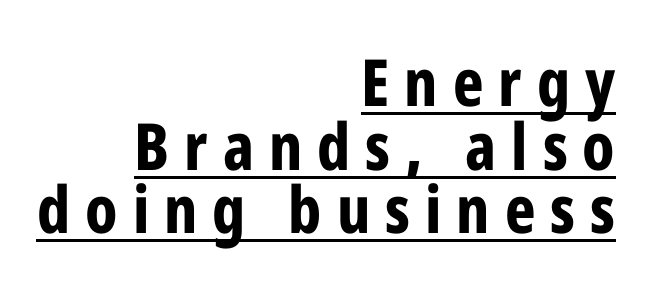
Q: Is the text bold? A: Yes.
Q: Is the text italic (slanted)? A: No, it is upright.
Q: Is the typeface a serif or a sans-serif typeface? A: Sans-serif.
Q: Is the text underlined? A: Yes.
Q: How is the paragraph aligned? A: Right-aligned.
Q: Is the spacing between letters normal or unusually wide? A: Unusually wide.
Q: Is the spacing between lines tight, normal or loose? A: Tight.
Q: Width (condensed, normal, or wide)? A: Condensed.
Q: Stroke contrast? A: Low.
Q: x-height? A: Medium.
Q: Monospaced? A: No.
